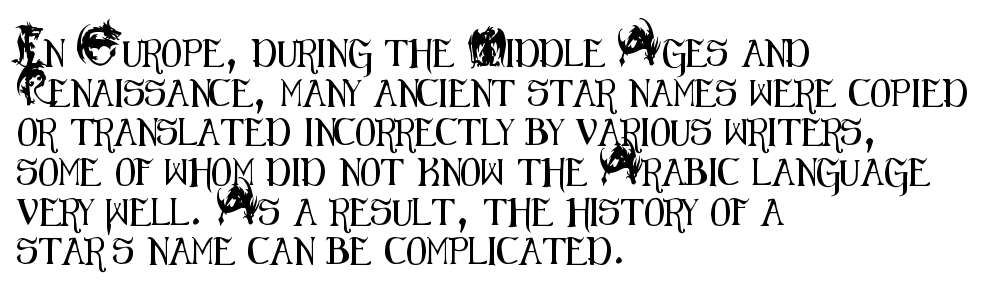
Reading down the column, the eye jumps a familiar distance to each next line. The gaps between neighbouring characters are ordinary and unremarkable. Every character sits straight up, as roman type does. These lines stack with their left ends in a neat column. Bare-footed words on every line.
